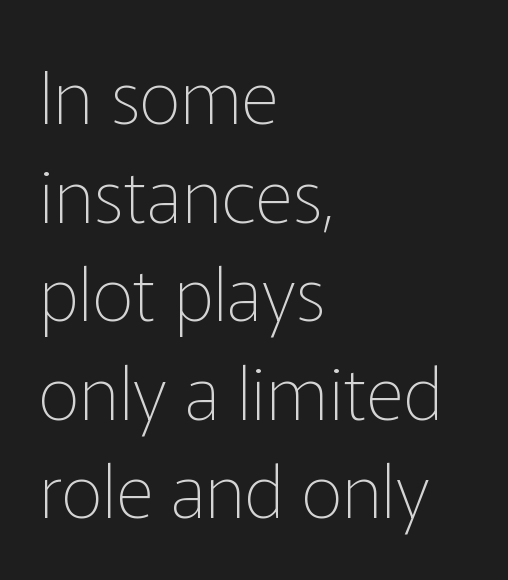
Q: Is the text bold? A: No.
Q: Is the text italic (slanted)? A: No, it is upright.
Q: Is the typeface a serif or a sans-serif typeface? A: Sans-serif.
Q: Is the text underlined? A: No.
Q: How is the paragraph aligned? A: Left-aligned.
Q: Is the spacing between letters normal or unusually wide? A: Normal.
Q: Is the spacing between lines tight, normal or loose? A: Normal.
Q: Width (condensed, normal, or wide)? A: Normal.
Q: Stroke contrast? A: Low.
Q: x-height? A: Medium.
Q: Monospaced? A: No.
